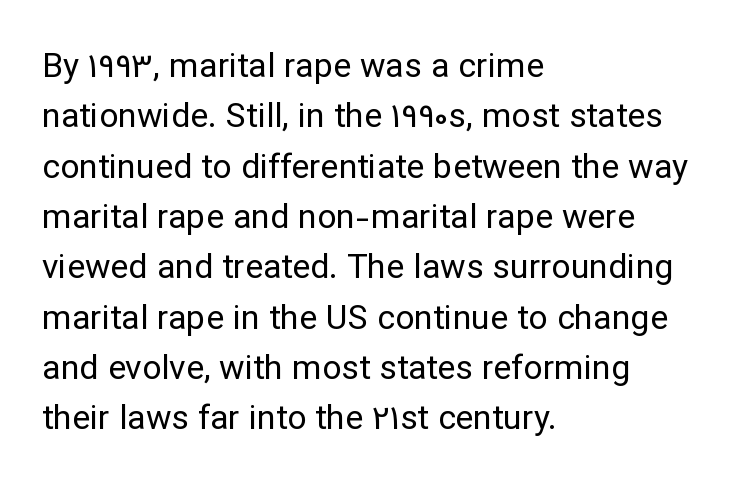
The image shows 34 px regular-weight sans-serif type, upright; set left-aligned, normal line spacing (1.48x), normal letter spacing, not underlined; low stroke contrast and a medium x-height.
